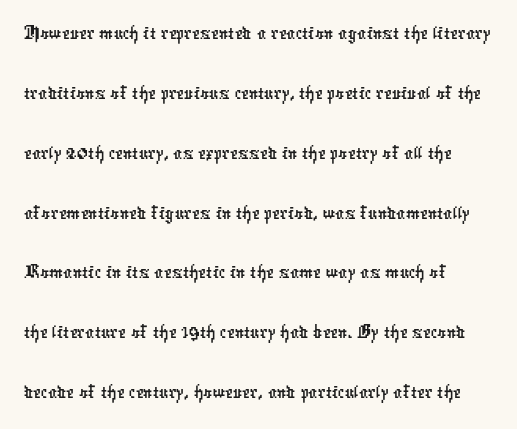
{"serif": "no", "width": "condensed", "stroke_contrast": "low", "x_height": "medium", "monospaced": "no", "underline": "no", "align": "left", "line_spacing": "normal", "line_spacing_ratio": 1.36, "letter_spacing": "normal", "letter_spacing_em": 0.0, "glyph_px": 44}
